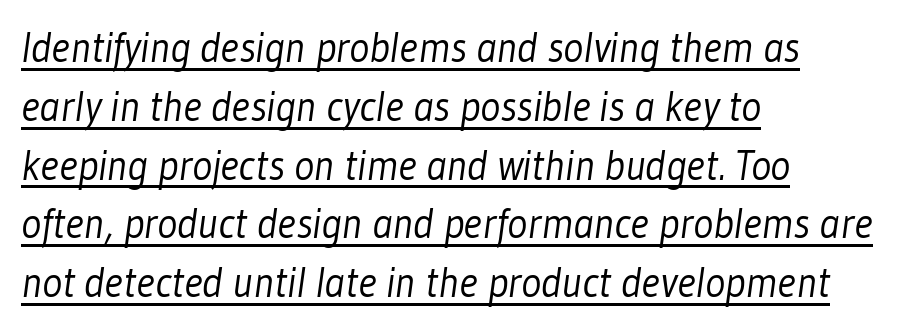
Q: Is the text bold? A: No.
Q: Is the typeface a serif or a sans-serif typeface? A: Sans-serif.
Q: Is the text underlined? A: Yes.
Q: How is the paragraph aligned? A: Left-aligned.
Q: Is the spacing between letters normal or unusually wide? A: Normal.
Q: Is the spacing between lines tight, normal or loose? A: Normal.
Q: Width (condensed, normal, or wide)? A: Condensed.
Q: Stroke contrast? A: Low.
Q: x-height? A: Medium.
Q: Monospaced? A: No.
